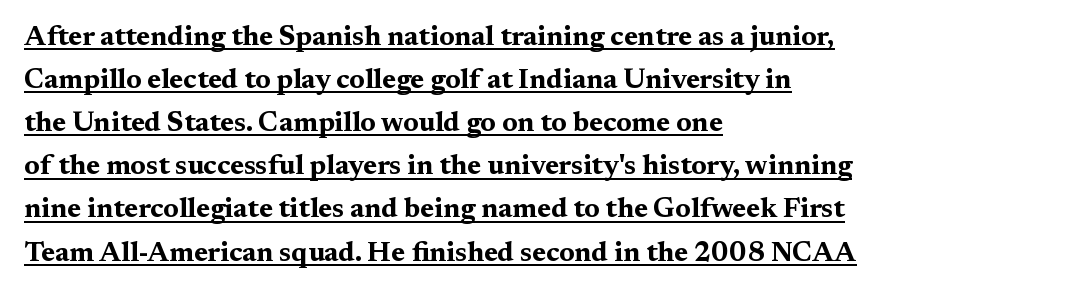
Q: Is the text bold? A: Yes.
Q: Is the text italic (slanted)? A: No, it is upright.
Q: Is the typeface a serif or a sans-serif typeface? A: Serif.
Q: Is the text underlined? A: Yes.
Q: How is the paragraph aligned? A: Left-aligned.
Q: Is the spacing between letters normal or unusually wide? A: Normal.
Q: Is the spacing between lines tight, normal or loose? A: Normal.
Q: Width (condensed, normal, or wide)? A: Wide.
Q: Stroke contrast? A: Medium.
Q: x-height? A: Medium.
Q: Monospaced? A: No.
